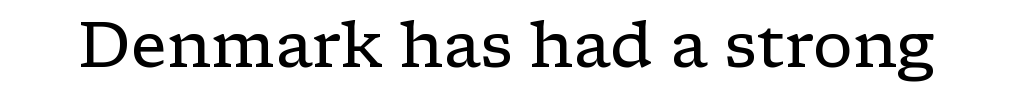
The image shows 64 px regular-weight, wide serif type, upright; set normal letter spacing, not underlined; low stroke contrast and a medium x-height.
